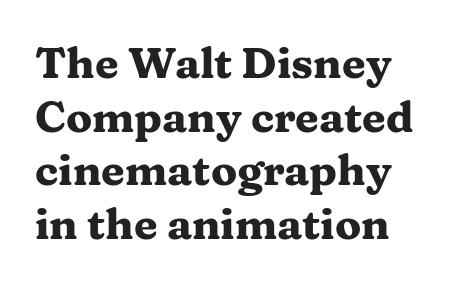
The image shows 43 px heavy, wide serif type, upright; set left-aligned, normal line spacing (1.25x), normal letter spacing, not underlined; medium stroke contrast and a medium x-height.
